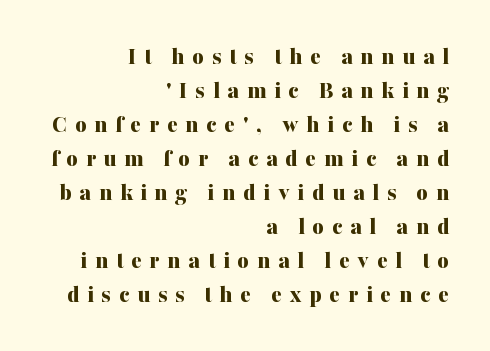
The image shows 25 px bold type, upright; set right-aligned, normal line spacing (1.36x), unusually wide letter spacing (+0.31 em), not underlined.
